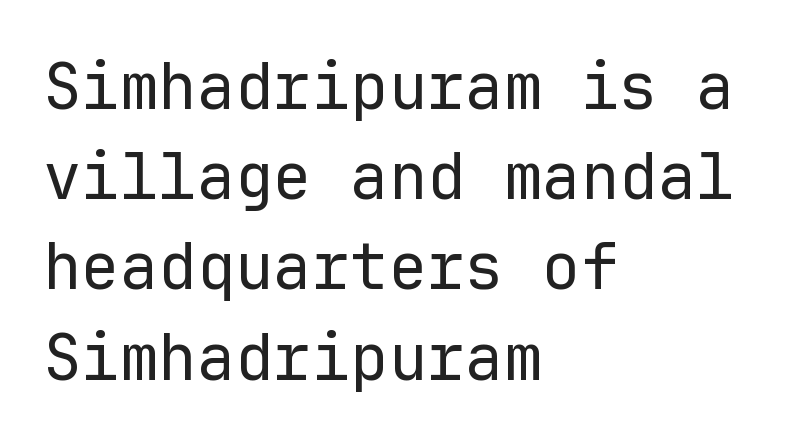
A light-to-regular cut is what we see here. Vertical strokes here are truly vertical. The passage shown stacks its lines at a standard gap. Tracking here is standard; glyphs follow each other at the usual distance. The rendering shows plain stroke endings on the letterforms — a sans-serif design. Descender tails drop into unmarked territory.
